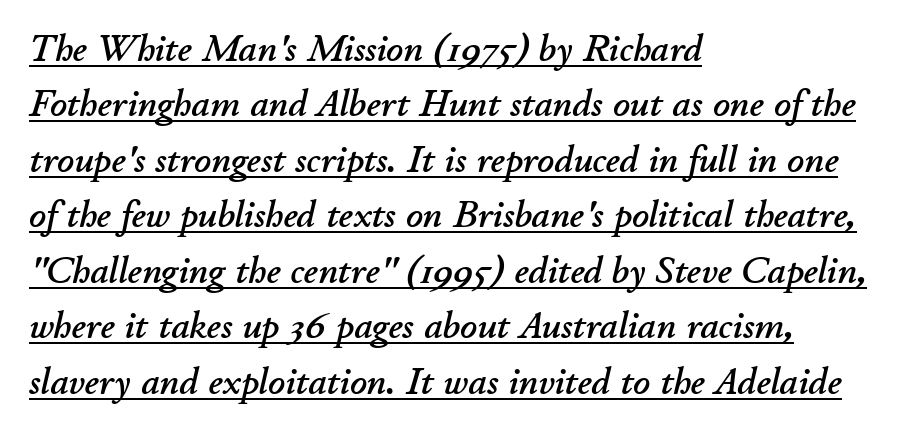
The image shows 37 px text type, italic (leaning right); set left-aligned, normal line spacing (1.5x), normal letter spacing, underlined; low stroke contrast and a small x-height.
